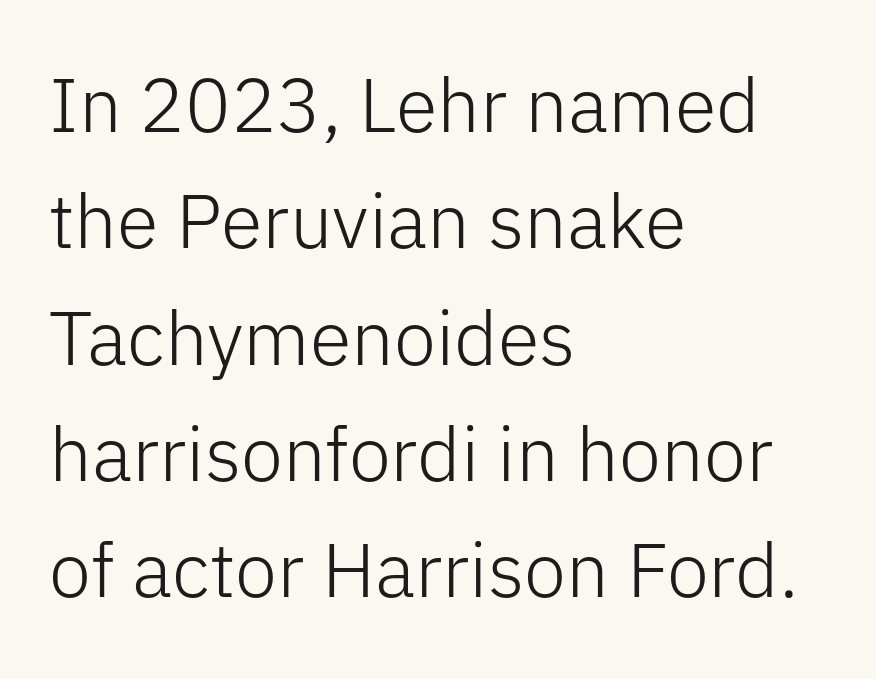
Classification — sans serif. The cut favours lightness, reaching ordinary text weight at its darkest. The specimen omits any rule beneath the text block's lines. Where is the straight margin? On the left.
